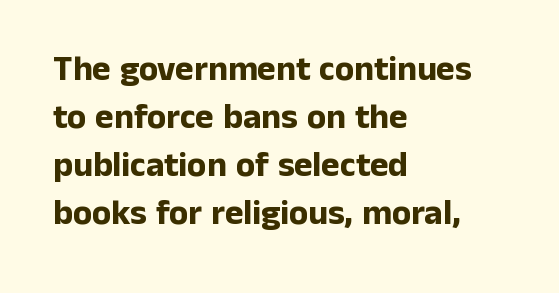
Q: Is the text bold? A: Yes.
Q: Is the text italic (slanted)? A: No, it is upright.
Q: Is the typeface a serif or a sans-serif typeface? A: Sans-serif.
Q: Is the text underlined? A: No.
Q: How is the paragraph aligned? A: Left-aligned.
Q: Is the spacing between letters normal or unusually wide? A: Normal.
Q: Is the spacing between lines tight, normal or loose? A: Normal.
Q: Width (condensed, normal, or wide)? A: Normal.
Q: Stroke contrast? A: Low.
Q: x-height? A: Medium.
Q: Monospaced? A: No.
